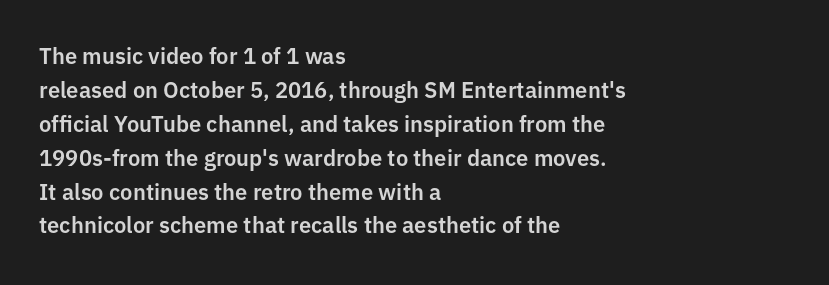
Inter-character spacing is left at the font's built-in metrics. A bare baseline throughout the passage. The typography opts for an upright posture over an oblique one. Casual observation: everything's shoved over to the left.
